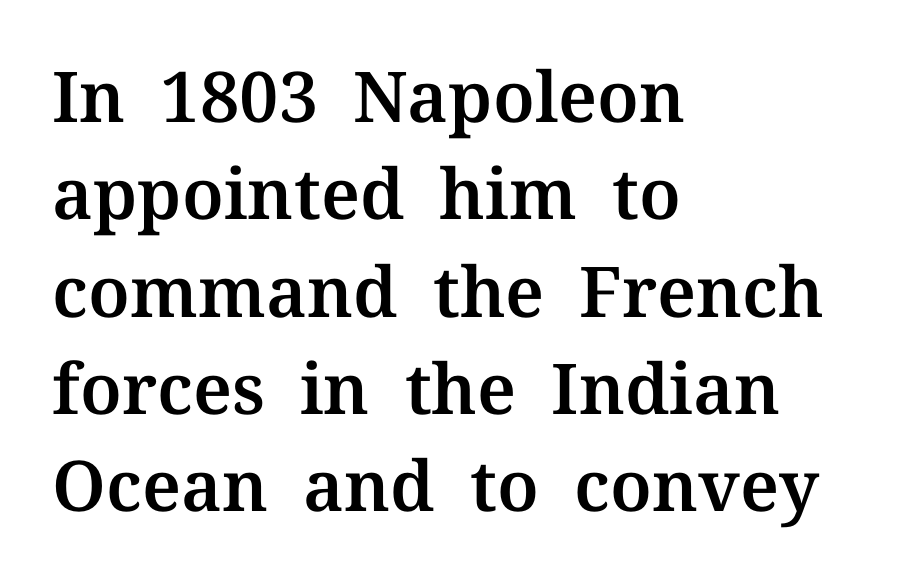
{"serif": "yes", "italic": "no", "width": "normal", "stroke_contrast": "medium", "x_height": "medium", "monospaced": "no", "underline": "no", "align": "left", "line_spacing": "normal", "line_spacing_ratio": 1.39, "letter_spacing": "normal", "letter_spacing_em": 0.0, "glyph_px": 70}
